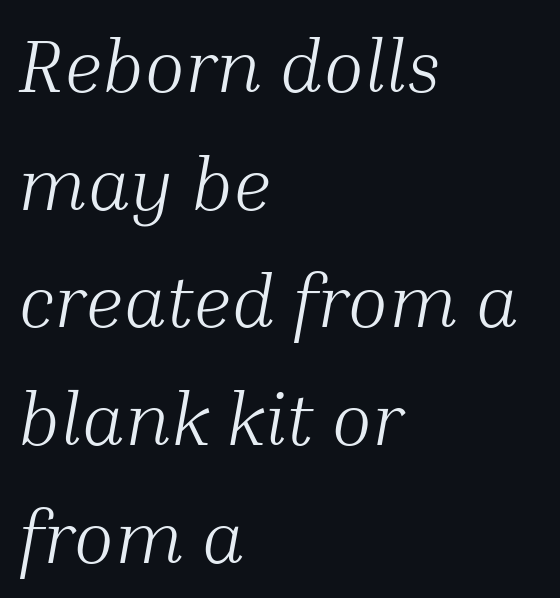
Q: Is the text bold? A: No.
Q: Is the text italic (slanted)? A: Yes, it leans right by about 10 degrees.
Q: Is the typeface a serif or a sans-serif typeface? A: Serif.
Q: Is the text underlined? A: No.
Q: How is the paragraph aligned? A: Left-aligned.
Q: Is the spacing between letters normal or unusually wide? A: Normal.
Q: Is the spacing between lines tight, normal or loose? A: Normal.
Q: Width (condensed, normal, or wide)? A: Normal.
Q: Stroke contrast? A: Medium.
Q: x-height? A: Medium.
Q: Monospaced? A: No.
